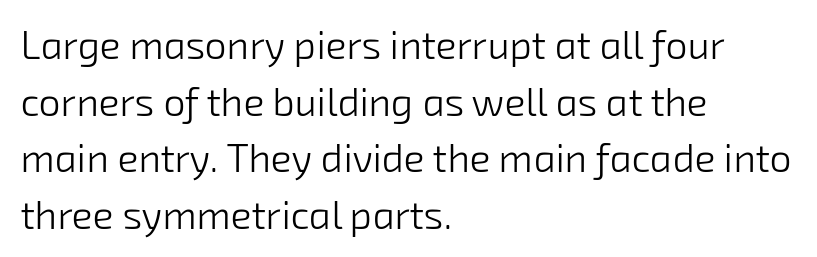
Type without underlining. Font category for this specimen: sans-serif. These lines are rendered in a variable-pitch font. Regarding leading, the lines here are spaced in the standard way. Weight class: somewhere from thin through regular.
